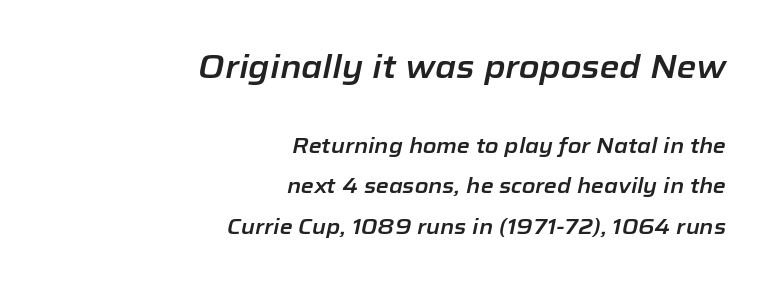
Quick note: italic. The space directly below the letters is spotless. What stands out about the letter spacing? Nothing — it is the standard amount. Horizontally, the lines are justified to the trailing edge only. Each letter keeps its own natural width here, so spacing adapts to shape.
